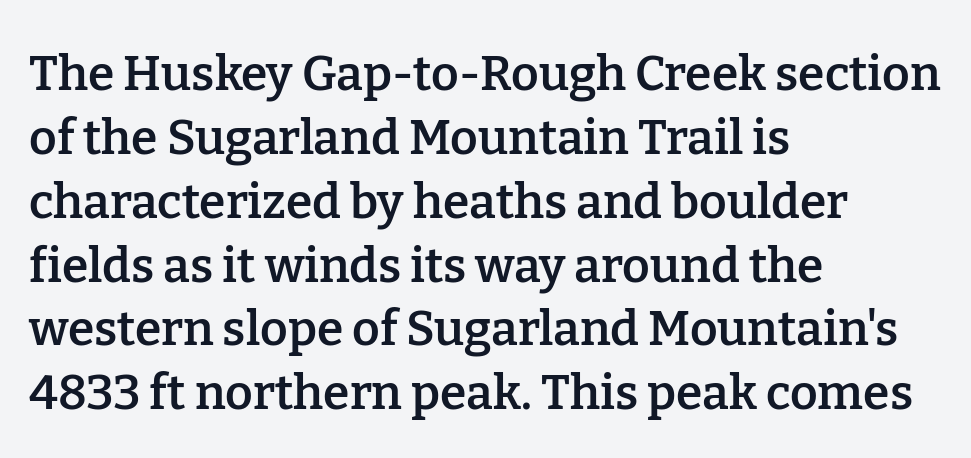
{"serif": "yes", "italic": "no", "bold": "semi", "weight": "semibold", "width": "normal", "stroke_contrast": "low", "x_height": "medium", "monospaced": "no", "underline": "no", "align": "left", "line_spacing": "normal", "line_spacing_ratio": 1.33, "letter_spacing": "normal", "letter_spacing_em": 0.0, "glyph_px": 48}
